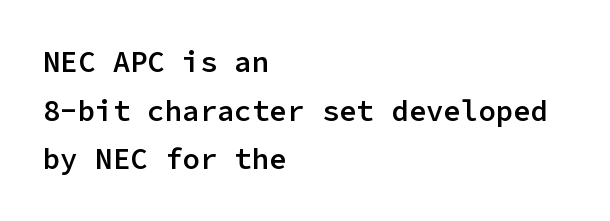
Typesetter's note: demi weight, one step under bold. Typeset ragged right — the left edge is the straight one. The letters march in equal steps, a hallmark of fixed-pitch type. The space beneath each line is pristine and unruled. These lines sit exactly where default settings would place them.
